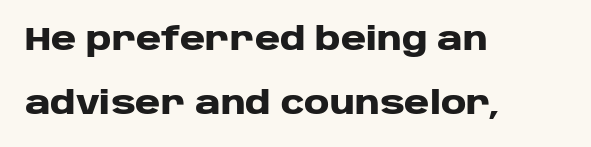
The type is set solid horizontally, with unmodified tracking. The designer dialed line spacing up above the default. The letters advance in unequal steps, a hallmark of proportional type. In terms of posture, this sample is upright. Every letter is thick-stroked: bold, no question. Letterform terminals end flat and unadorned throughout the passage.
